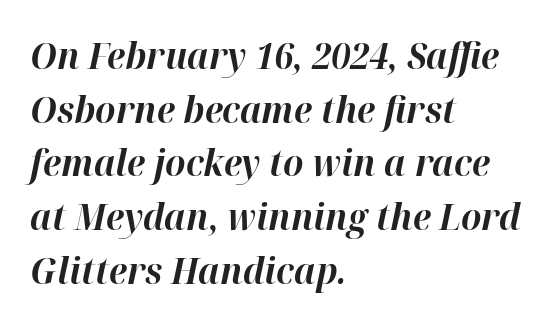
The image shows 36 px bold type, italic (leaning right); set left-aligned, normal line spacing (1.49x), normal letter spacing, not underlined; high stroke contrast and a medium x-height.
